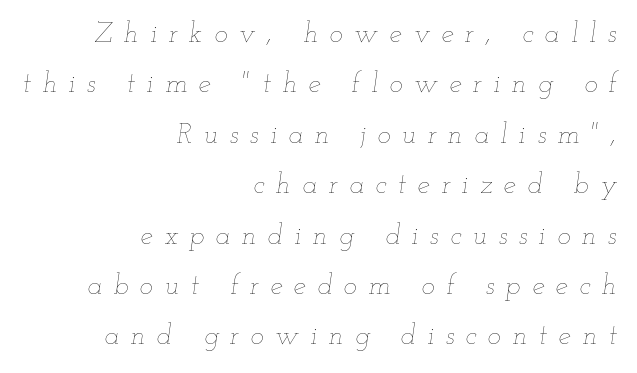
{"italic": "yes", "lean": "right", "slant_degrees": 12, "bold": "no", "weight": "thin", "width": "wide", "stroke_contrast": "low", "x_height": "small", "monospaced": "no", "underline": "no", "align": "right", "line_spacing_ratio": 1.8, "letter_spacing": "wide", "letter_spacing_em": 0.41, "glyph_px": 28}
